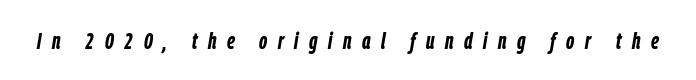
{"italic": "yes", "lean": "right", "slant_degrees": 9, "bold": "yes", "underline": "no", "letter_spacing": "wide", "letter_spacing_em": 0.44, "glyph_px": 24}
